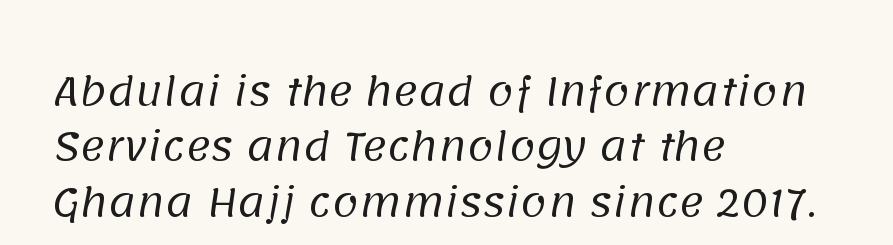
{"serif": "no", "bold": "no", "weight": "regular", "width": "normal", "stroke_contrast": "low", "x_height": "large", "monospaced": "no", "underline": "no", "align": "left", "line_spacing": "normal", "line_spacing_ratio": 1.46, "letter_spacing": "normal", "letter_spacing_em": 0.0, "glyph_px": 38}
